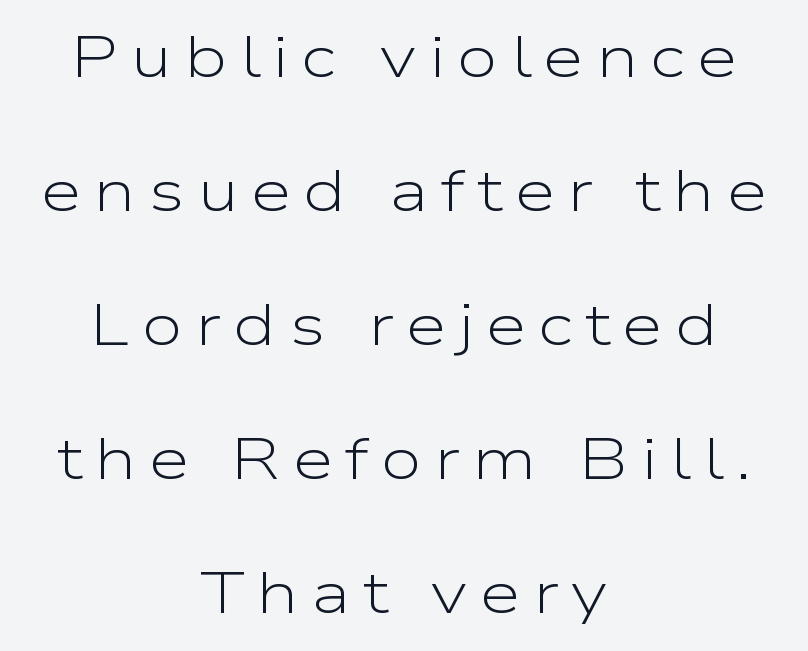
The image shows 59 px light, wide sans-serif type, upright; set centered, loose line spacing (2.27x), unusually wide letter spacing (+0.21 em), not underlined; low stroke contrast and a medium x-height.
